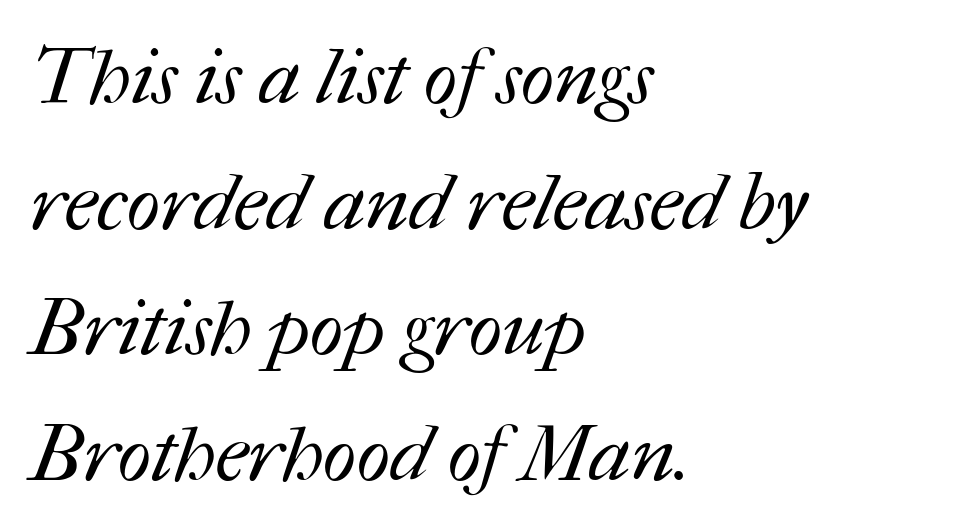
Q: Is the text bold? A: No.
Q: Is the text underlined? A: No.
Q: How is the paragraph aligned? A: Left-aligned.
Q: Is the spacing between letters normal or unusually wide? A: Normal.
Q: Is the spacing between lines tight, normal or loose? A: Normal.
Q: Width (condensed, normal, or wide)? A: Normal.
Q: Stroke contrast? A: Medium.
Q: x-height? A: Medium.
Q: Monospaced? A: No.
